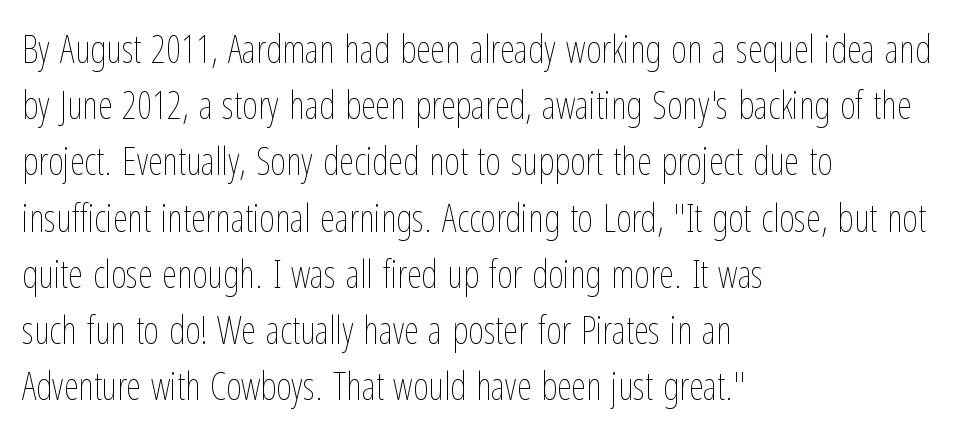
One-word summary of the alignment: left. A typesetter would call this proportional, since set widths differ per character. The lines sit at an ordinary, default distance from one another. The characters are drawn with everyday or finer stroke widths. Check under the words: just untouched page.
